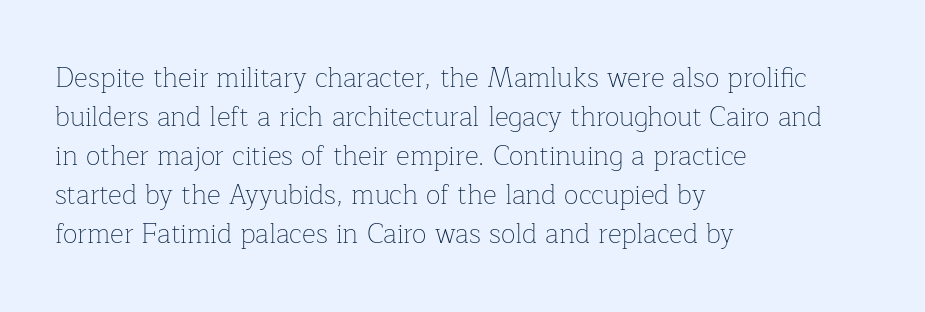
Q: Is the text bold? A: No.
Q: Is the text italic (slanted)? A: No, it is upright.
Q: Is the text underlined? A: No.
Q: How is the paragraph aligned? A: Left-aligned.
Q: Is the spacing between letters normal or unusually wide? A: Normal.
Q: Is the spacing between lines tight, normal or loose? A: Normal.
